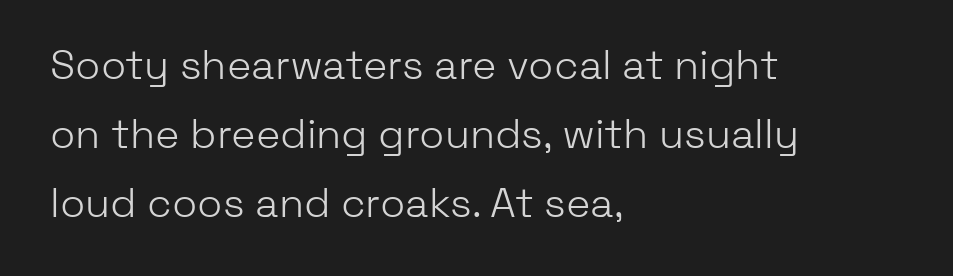
{"serif": "no", "italic": "no", "bold": "no", "weight": "light", "width": "normal", "stroke_contrast": "low", "x_height": "medium", "monospaced": "no", "underline": "no", "align": "left", "line_spacing": "normal", "line_spacing_ratio": 1.68, "letter_spacing": "normal", "letter_spacing_em": 0.0, "glyph_px": 41}
